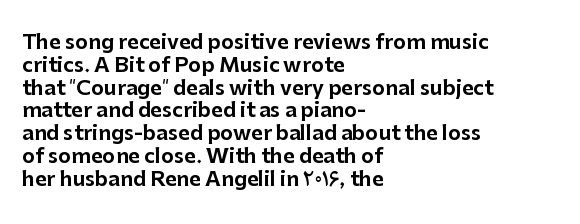
{"italic": "no", "underline": "no", "align": "left", "line_spacing": "tight", "line_spacing_ratio": 1.14, "letter_spacing": "normal", "letter_spacing_em": 0.0, "glyph_px": 20}
